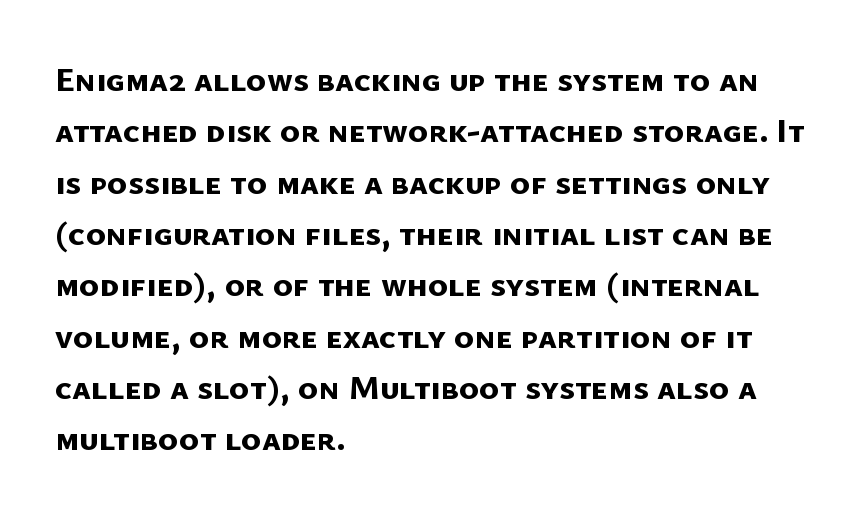
{"serif": "no", "bold": "yes", "weight": "bold", "width": "normal", "stroke_contrast": "low", "x_height": "medium", "monospaced": "no", "underline": "no", "align": "left", "line_spacing": "normal", "line_spacing_ratio": 1.51, "letter_spacing": "normal", "letter_spacing_em": 0.0, "glyph_px": 34}
